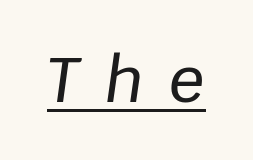
The image shows 62 px text type, italic (leaning right); set unusually wide letter spacing (+0.41 em), underlined; low stroke contrast and a large x-height.
